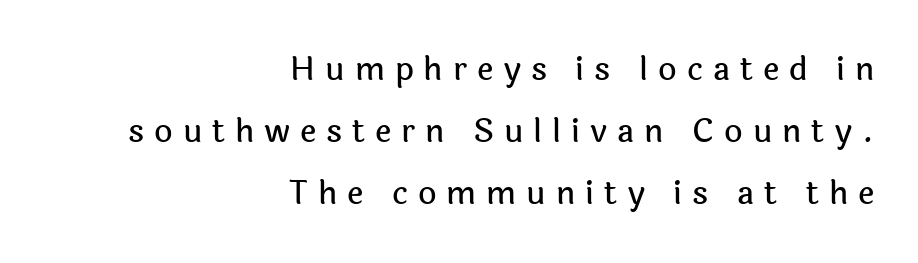
{"serif": "no", "italic": "no", "width": "normal", "x_height": "medium", "monospaced": "no", "underline": "no", "align": "right", "line_spacing": "loose", "line_spacing_ratio": 1.93, "letter_spacing": "wide", "letter_spacing_em": 0.31, "glyph_px": 32}
